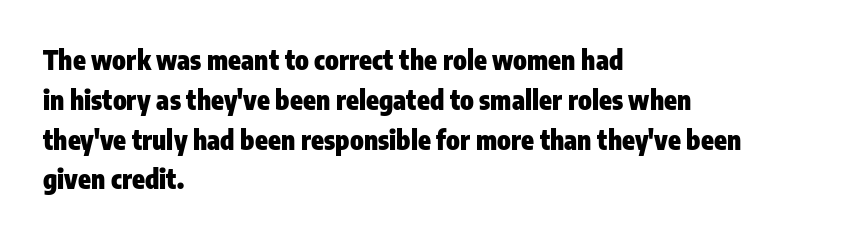
Plenty of ink on the page — the face is bold. Vertical spacing — default. Descenders hang freely into open space. All the whitespace from short lines collects on the right. This rendering leaves character spacing at its baseline value. Do the letters lean? They stand straight.
